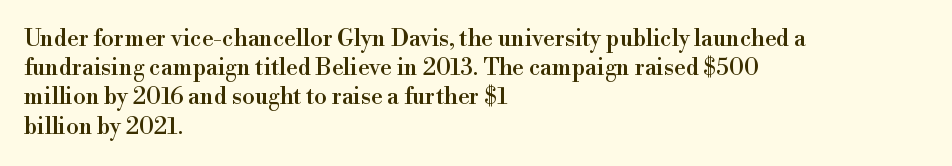
Q: Is the text italic (slanted)? A: No, it is upright.
Q: Is the text underlined? A: No.
Q: How is the paragraph aligned? A: Left-aligned.
Q: Is the spacing between letters normal or unusually wide? A: Normal.
Q: Is the spacing between lines tight, normal or loose? A: Normal.
